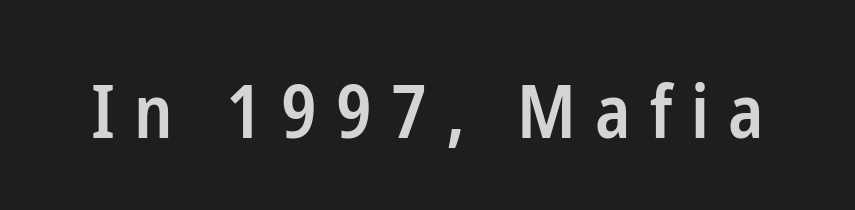
{"serif": "no", "italic": "no", "bold": "semi", "weight": "semibold", "width": "condensed", "stroke_contrast": "low", "x_height": "medium", "monospaced": "no", "underline": "no", "letter_spacing": "wide", "letter_spacing_em": 0.26, "glyph_px": 73}
